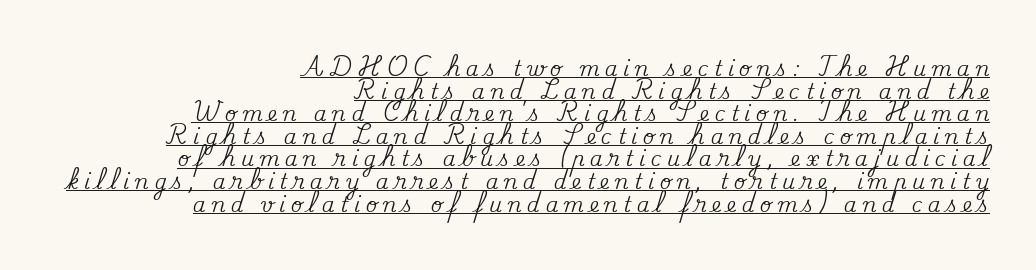
The image shows 20 px text type; set right-aligned, tight line spacing (1.13x), unusually wide letter spacing (+0.29 em), underlined.
